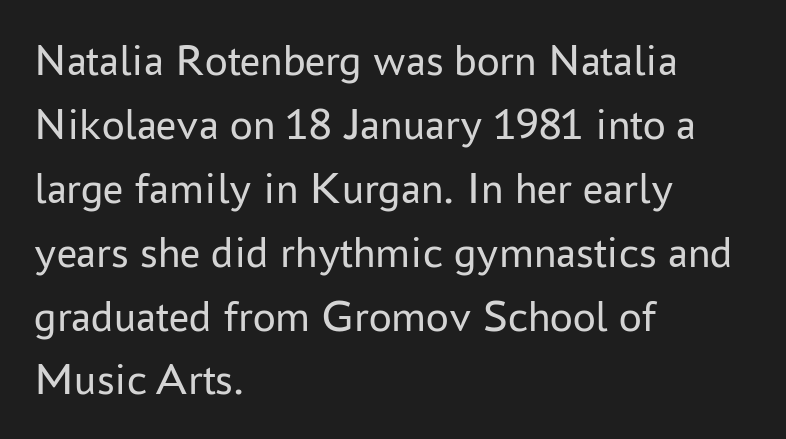
Q: Is the text bold? A: No.
Q: Is the text italic (slanted)? A: No, it is upright.
Q: Is the typeface a serif or a sans-serif typeface? A: Sans-serif.
Q: Is the text underlined? A: No.
Q: How is the paragraph aligned? A: Left-aligned.
Q: Is the spacing between letters normal or unusually wide? A: Normal.
Q: Is the spacing between lines tight, normal or loose? A: Normal.
Q: Width (condensed, normal, or wide)? A: Normal.
Q: Stroke contrast? A: Low.
Q: x-height? A: Medium.
Q: Monospaced? A: No.
